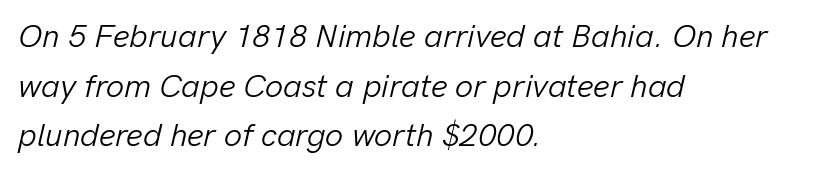
The image shows 32 px light type, italic (leaning right); set left-aligned, normal line spacing (1.55x), normal letter spacing, not underlined; low stroke contrast and a medium x-height.
